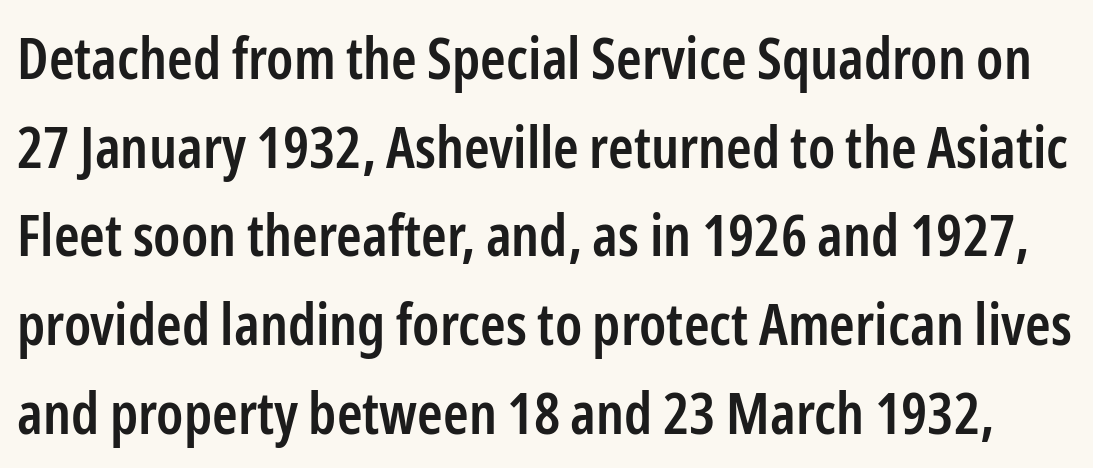
The image shows 58 px semibold, condensed sans-serif type, upright; set normal line spacing (1.53x), normal letter spacing, not underlined; low stroke contrast and a medium x-height.
